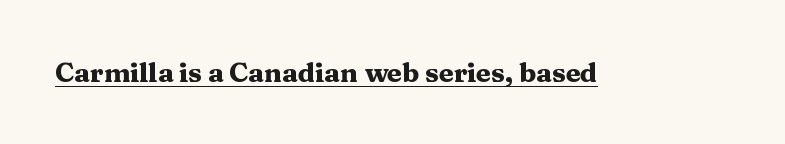
{"italic": "no", "bold": "yes", "underline": "yes", "letter_spacing": "normal", "letter_spacing_em": 0.0, "glyph_px": 27}
